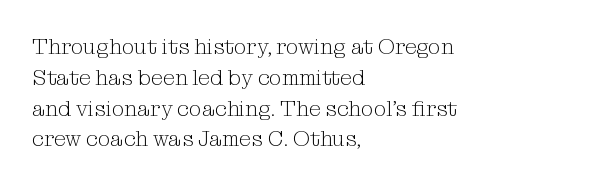
Summary of vertical rhythm: regular, with standard interline spacing. Short note: letters normally spaced. The font's upright variant was chosen for this text. Casual observation: everything's shoved over to the left.
